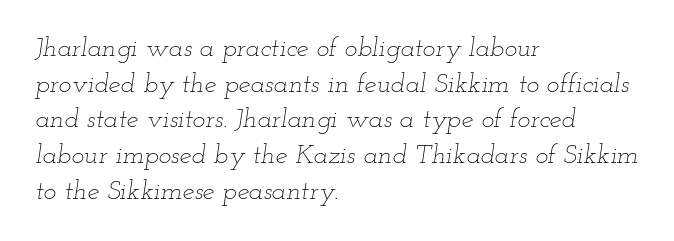
{"italic": "yes", "lean": "right", "slant_degrees": 12, "bold": "no", "underline": "no", "align": "left", "line_spacing": "normal", "line_spacing_ratio": 1.32, "letter_spacing": "normal", "letter_spacing_em": 0.0, "glyph_px": 27}
